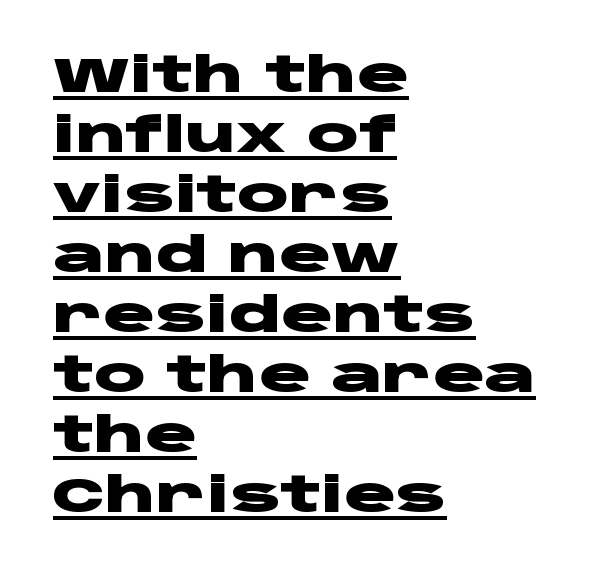
{"serif": "no", "italic": "no", "bold": "yes", "weight": "heavy", "width": "wide", "stroke_contrast": "low", "x_height": "large", "monospaced": "no", "underline": "yes", "align": "left", "line_spacing": "normal", "line_spacing_ratio": 1.25, "letter_spacing": "normal", "letter_spacing_em": 0.0, "glyph_px": 48}
